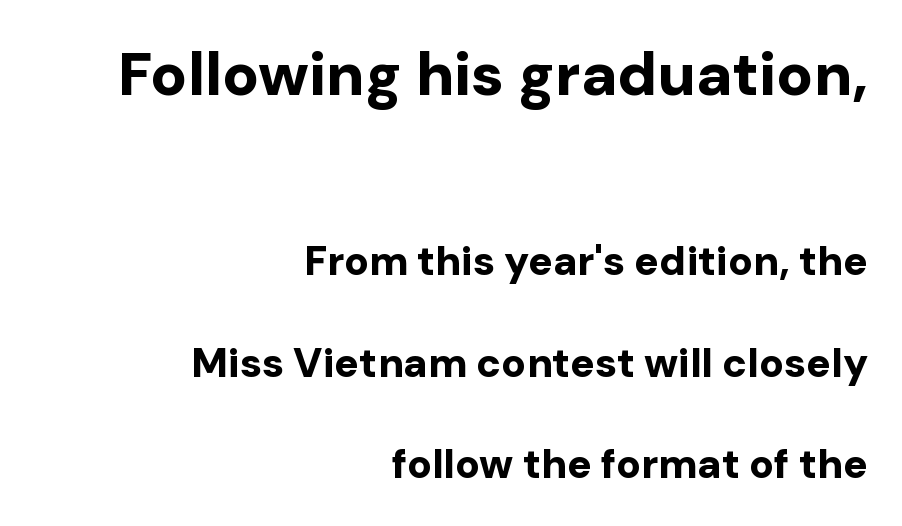
{"serif": "no", "italic": "no", "bold": "yes", "weight": "bold", "width": "normal", "stroke_contrast": "low", "x_height": "medium", "monospaced": "no", "underline": "no", "align": "right", "line_spacing": "loose", "line_spacing_ratio": 2.48, "letter_spacing": "normal", "letter_spacing_em": 0.0, "larger_block": "first", "size_ratio": 1.49, "glyph_px": 61}
